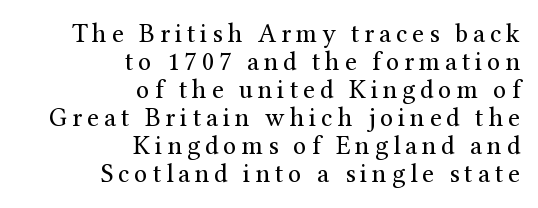
{"italic": "no", "bold": "no", "underline": "no", "align": "right", "line_spacing": "tight", "line_spacing_ratio": 1.08, "glyph_px": 26}
